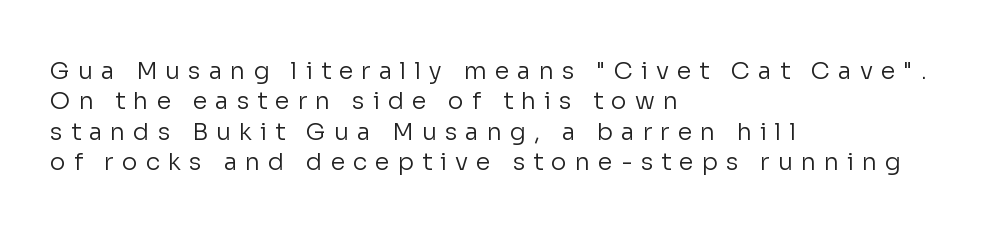
Q: Is the text bold? A: No.
Q: Is the text italic (slanted)? A: No, it is upright.
Q: Is the text underlined? A: No.
Q: How is the paragraph aligned? A: Left-aligned.
Q: Is the spacing between letters normal or unusually wide? A: Unusually wide.
Q: Is the spacing between lines tight, normal or loose? A: Normal.
